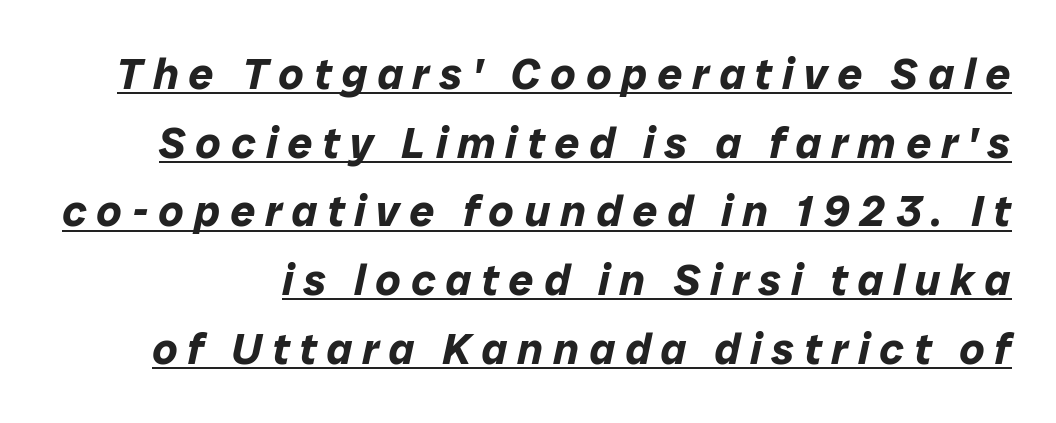
Compared with typical paragraphs, the rows here are spaced about the same. Italic: yes, the glyphs are oblique. You'd pick this weight for a headline — it's a proper bold. A typesetter would call this proportional, since set widths differ per character.
